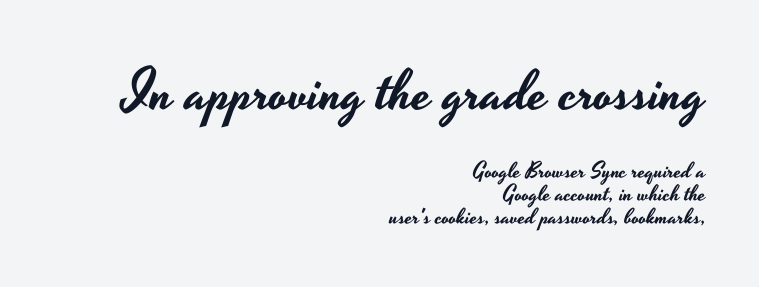
The image shows 56 px wide sans-serif type; set right-aligned, tight line spacing (1.03x), normal letter spacing, not underlined; the first (top) block is 2.55x larger; low stroke contrast and a small x-height.
